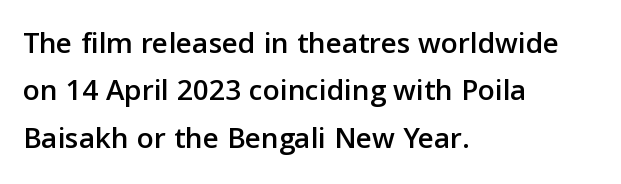
The horizontal fit of the characters is conventional and even. You could not count columns in this text — the font is proportionally spaced. Check where the strokes stop: nothing finishes them off — pure sans. Honestly, the row spacing looks completely unremarkable.
